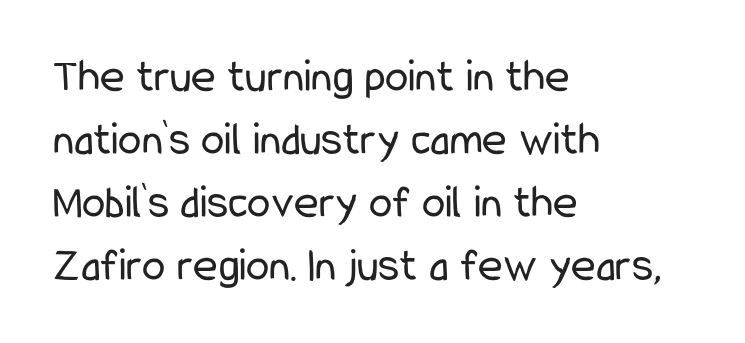
{"serif": "no", "italic": "no", "bold": "no", "weight": "regular", "width": "condensed", "stroke_contrast": "low", "x_height": "medium", "monospaced": "no", "underline": "no", "align": "left", "line_spacing": "normal", "line_spacing_ratio": 1.34, "letter_spacing": "normal", "letter_spacing_em": 0.0, "glyph_px": 47}
